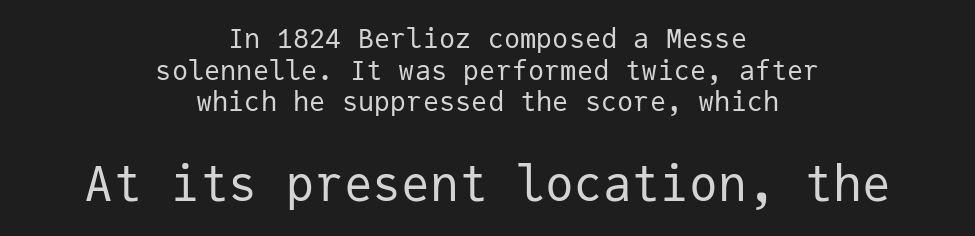
{"serif": "no", "italic": "no", "bold": "no", "weight": "regular", "width": "normal", "stroke_contrast": "low", "x_height": "medium", "monospaced": "yes", "underline": "no", "align": "center", "line_spacing_ratio": 1.17, "letter_spacing": "normal", "letter_spacing_em": 0.0, "larger_block": "second", "size_ratio": 1.78, "glyph_px": 48}
